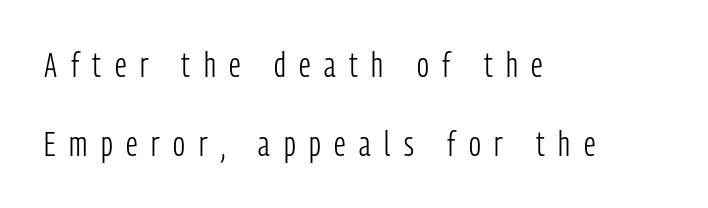
The image shows 34 px light, condensed sans-serif type, upright; set left-aligned, loose line spacing (2.31x), unusually wide letter spacing (+0.4 em), not underlined; low stroke contrast and a medium x-height.
